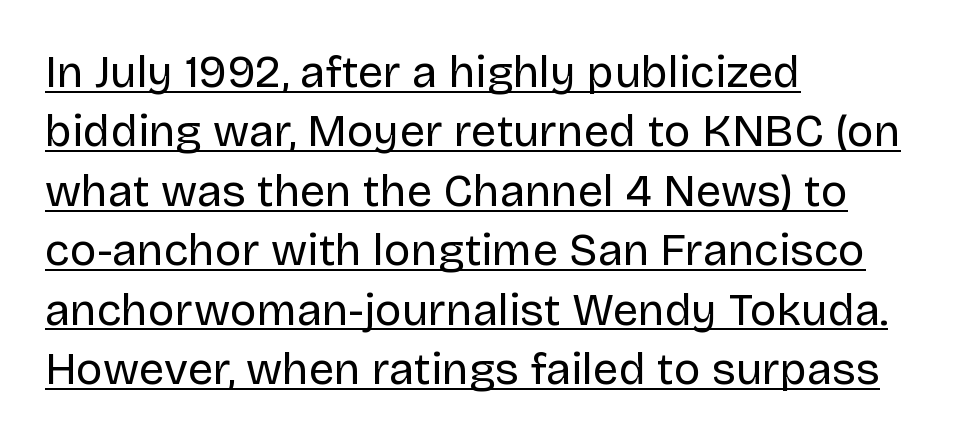
{"serif": "no", "italic": "no", "bold": "no", "weight": "regular", "width": "normal", "stroke_contrast": "low", "x_height": "large", "monospaced": "no", "underline": "yes", "align": "left", "line_spacing": "normal", "line_spacing_ratio": 1.32, "letter_spacing": "normal", "letter_spacing_em": 0.0, "glyph_px": 45}
